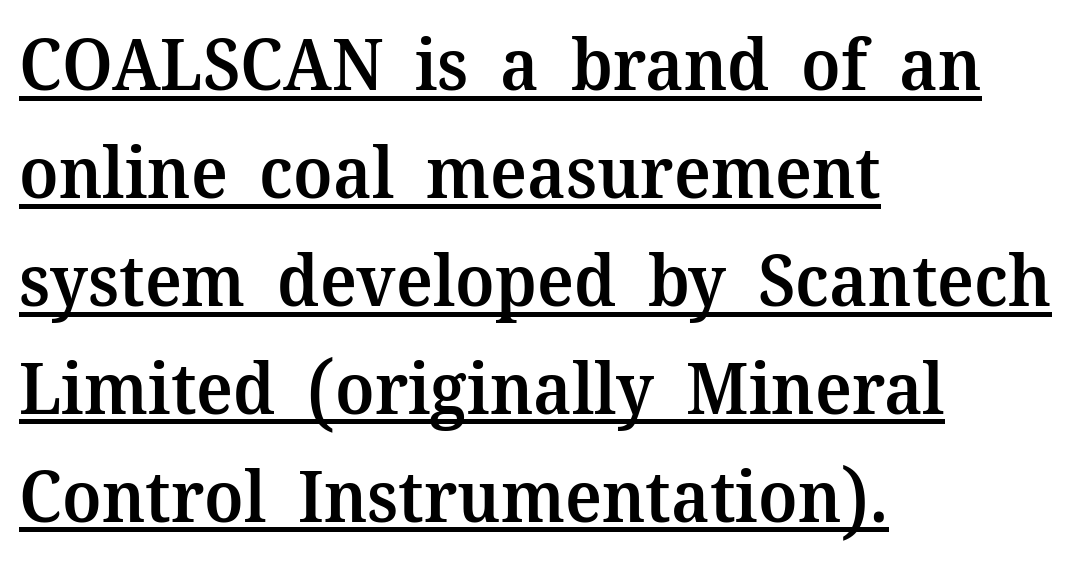
The image shows 71 px semibold serif type, upright; set left-aligned, normal line spacing (1.52x), normal letter spacing, underlined; medium stroke contrast and a medium x-height.
